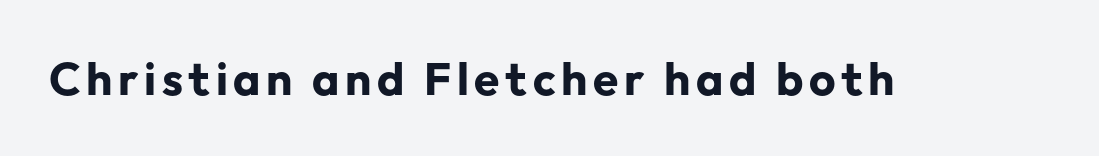
{"serif": "no", "italic": "no", "bold": "yes", "weight": "bold", "width": "normal", "stroke_contrast": "low", "x_height": "medium", "monospaced": "no", "underline": "no", "glyph_px": 46}
